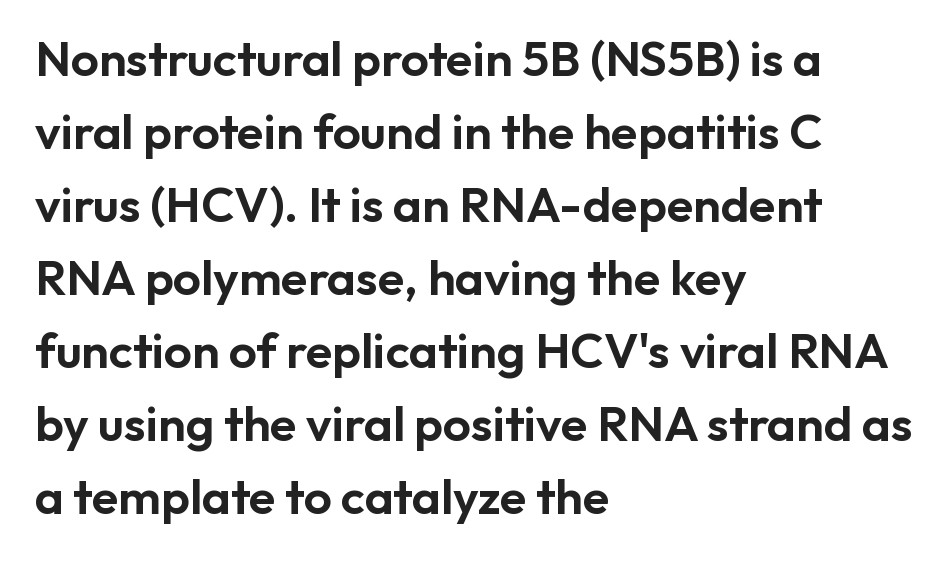
The image shows 49 px sans-serif type, upright; set left-aligned, normal line spacing (1.49x), normal letter spacing, not underlined; low stroke contrast and a medium x-height.
